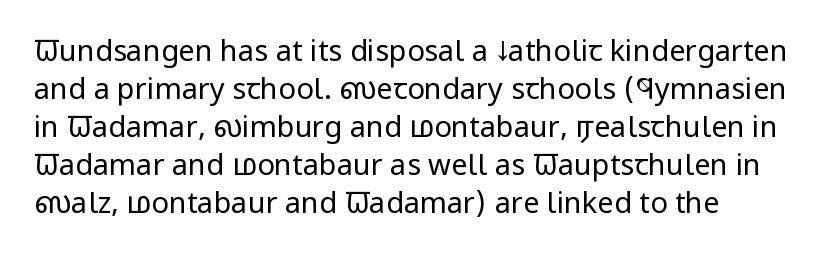
The image shows 29 px regular-weight, condensed sans-serif type, upright; set left-aligned, normal line spacing (1.31x), normal letter spacing, not underlined; low stroke contrast and a large x-height.
